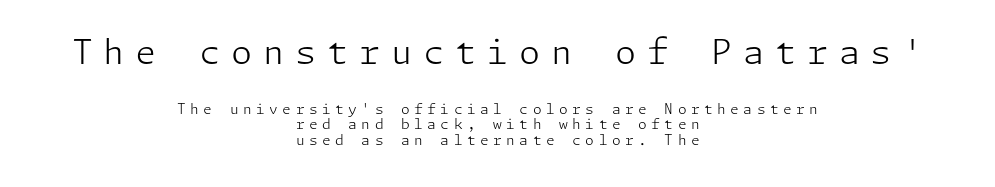
The letters stand straight up with perfectly vertical stems. The paragraph has two soft edges and a firm central axis. The initial chunk of copy outweighs the following chunk in type size. The font family rendered here belongs to the sans-serif group.
